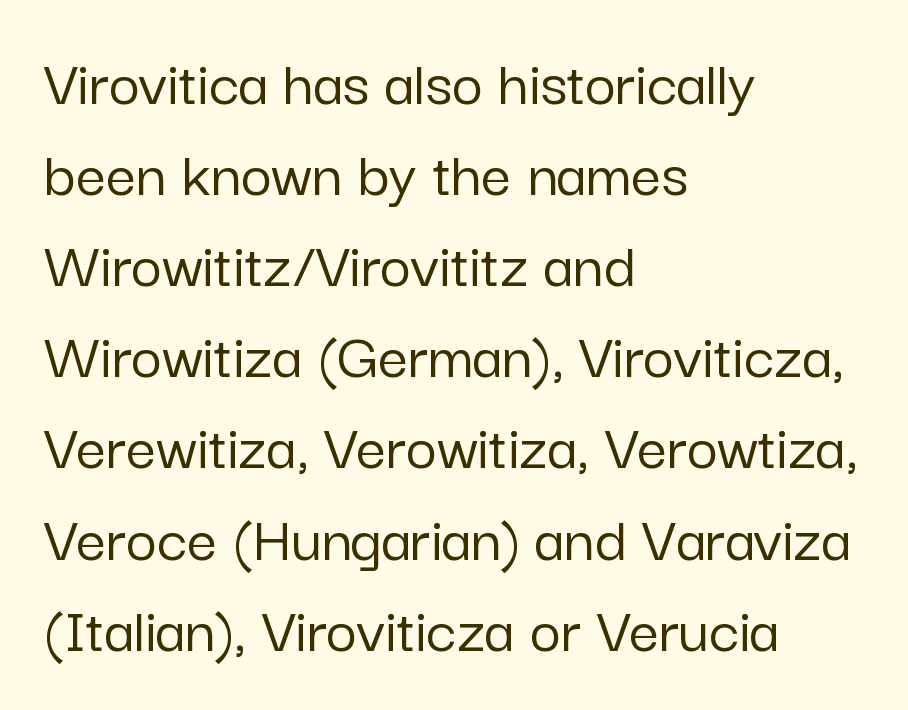
Note: no serifs on the glyphs. The space directly below the letters is spotless. Varying glyph widths throughout — classic text-font behaviour. Leading: standard.
